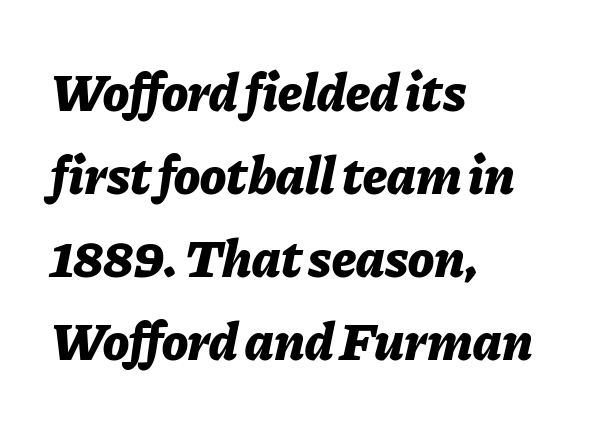
{"italic": "yes", "lean": "right", "slant_degrees": 11, "bold": "yes", "weight": "bold", "width": "normal", "stroke_contrast": "low", "x_height": "medium", "monospaced": "no", "underline": "no", "align": "left", "line_spacing": "normal", "line_spacing_ratio": 1.54, "letter_spacing": "normal", "letter_spacing_em": 0.0, "glyph_px": 54}
